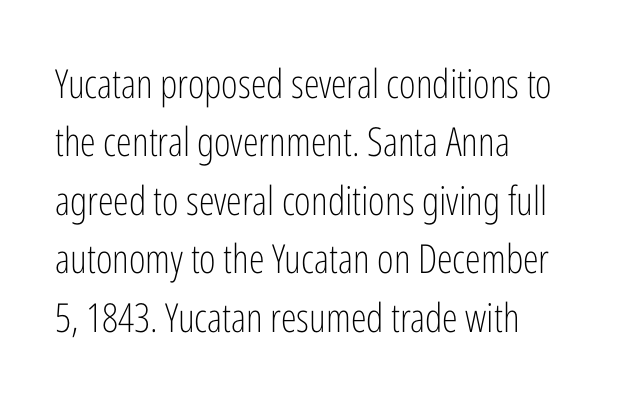
The image shows 40 px light, condensed sans-serif type, upright; set left-aligned, normal line spacing (1.46x), normal letter spacing, not underlined; low stroke contrast and a medium x-height.
